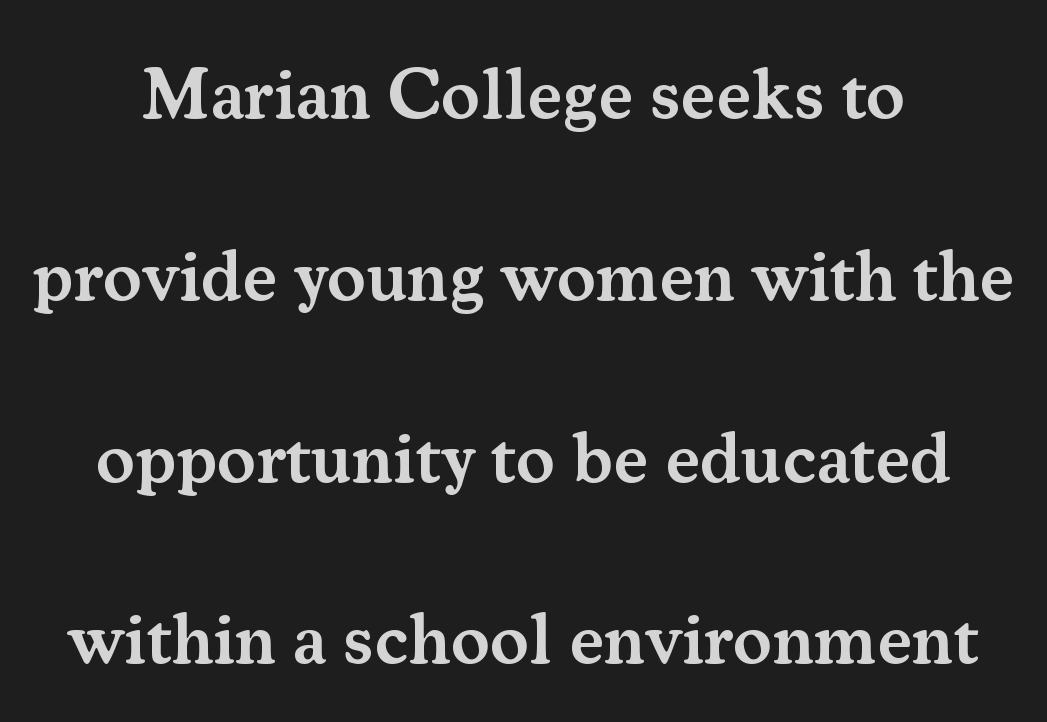
The image shows 73 px semibold serif type, upright; set loose line spacing (2.49x), normal letter spacing, not underlined; medium stroke contrast and a small x-height.
